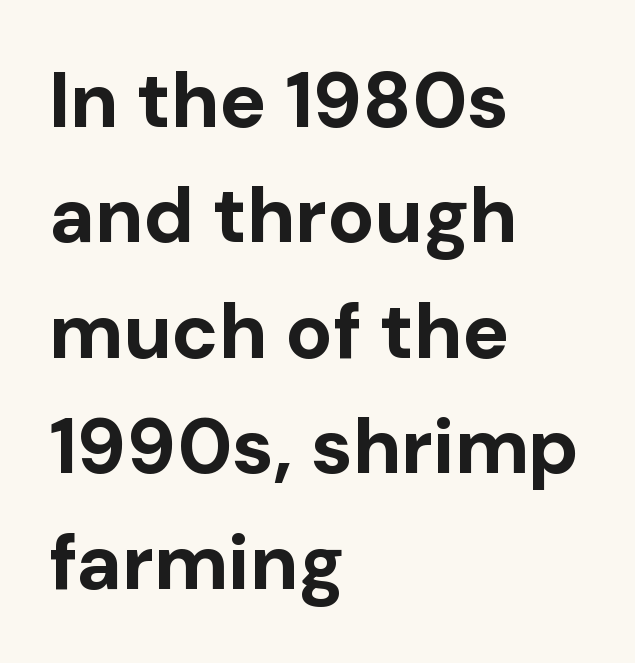
Posture: upright roman. Serif or sans? Sans — the stroke terminals are bare. Stroke thickness is high; the sample reads as a true bold. How are the letters spaced? Ordinarily, with no added tracking. Rule under the text: the space is simply empty. Looks like regular typesetting: each glyph gets only the width it needs.
